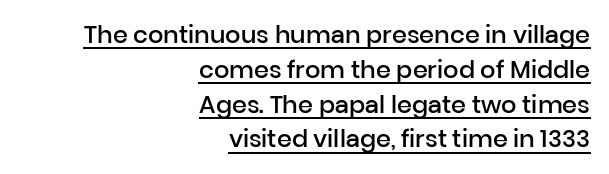
Teacher's note: observe the even right margin — that is flush-right alignment. Nobody touched the tracking dial on this one. The string is rendered with underlining switched on. A semibold gives these letters moderate extra thickness, short of bold.
